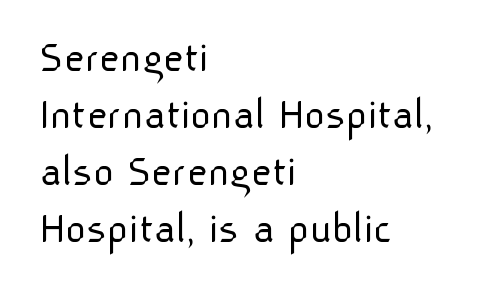
{"serif": "no", "italic": "no", "bold": "no", "weight": "light", "width": "normal", "stroke_contrast": "low", "x_height": "medium", "monospaced": "no", "underline": "no", "align": "left", "line_spacing": "normal", "line_spacing_ratio": 1.27, "letter_spacing": "normal", "letter_spacing_em": 0.0, "glyph_px": 45}
